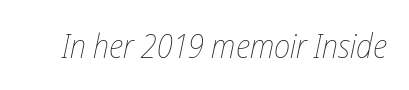
Look at the tracking — it's just the regular setting, nothing added. The area under the type is left untouched. Proportional: the letters do not fall into vertical columns. The weight would be labelled regular, book, light, or lighter still.
